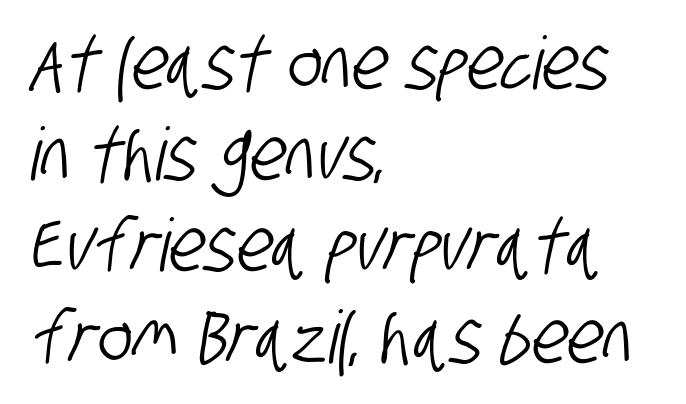
Q: Is the typeface a serif or a sans-serif typeface? A: Sans-serif.
Q: Is the text underlined? A: No.
Q: How is the paragraph aligned? A: Left-aligned.
Q: Is the spacing between letters normal or unusually wide? A: Normal.
Q: Is the spacing between lines tight, normal or loose? A: Normal.
Q: Width (condensed, normal, or wide)? A: Condensed.
Q: Stroke contrast? A: Low.
Q: x-height? A: Large.
Q: Monospaced? A: No.
